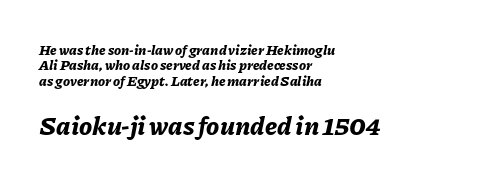
Q: Is the text bold? A: Yes.
Q: Is the text italic (slanted)? A: Yes, it leans right by about 11 degrees.
Q: Is the text underlined? A: No.
Q: How is the paragraph aligned? A: Left-aligned.
Q: Is the spacing between letters normal or unusually wide? A: Normal.
Q: Is the spacing between lines tight, normal or loose? A: Tight.
Q: Which block of text is set in a larger size, the first (top) or the second (bottom)? A: The second (bottom) one.
